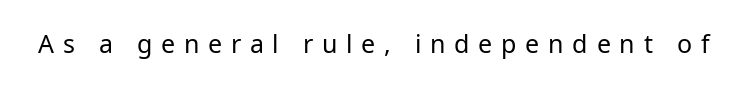
Q: Is the text bold? A: No.
Q: Is the text italic (slanted)? A: No, it is upright.
Q: Is the text underlined? A: No.
Q: Is the spacing between letters normal or unusually wide? A: Unusually wide.
